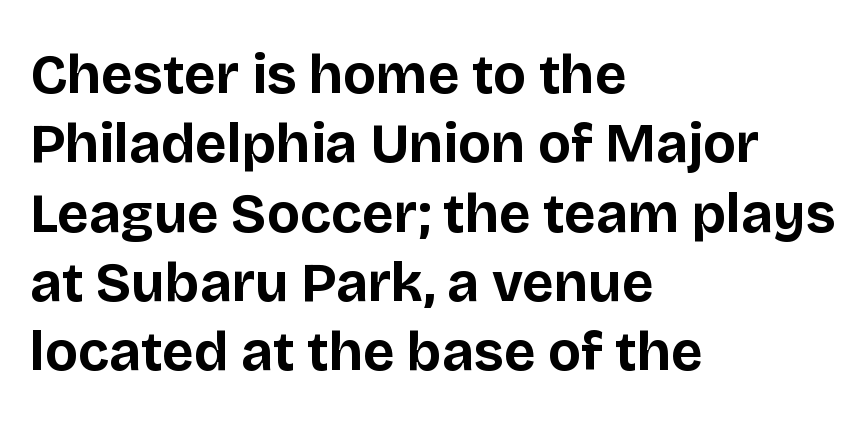
Notice how descenders clear the ascenders below comfortably — that's standard leading. Regarding serifs, this sample does without them. The letters are bold, with thick, heavy strokes. Short and long lines alike share a common starting point at left. Each word holds together tightly as a unit, with standard inter-letter gaps.
